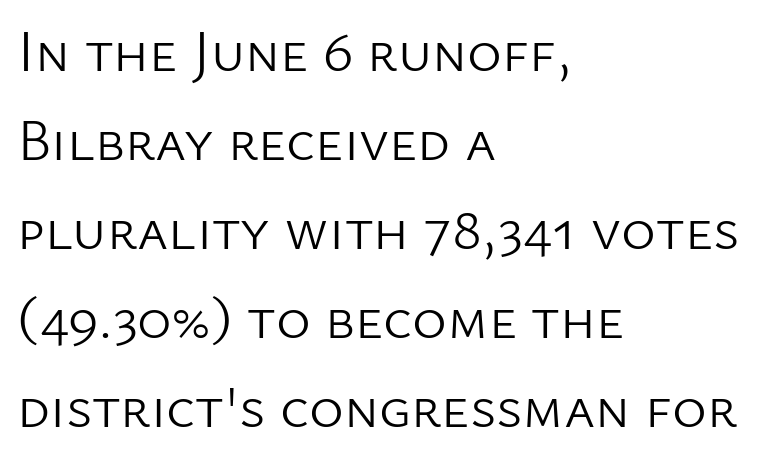
The image shows 59 px light sans-serif type, upright; set left-aligned, normal line spacing (1.51x), normal letter spacing, not underlined; low stroke contrast and a medium x-height.
